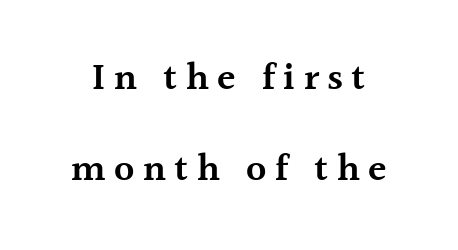
Q: Is the text bold? A: Semi-bold.
Q: Is the text italic (slanted)? A: No, it is upright.
Q: Is the typeface a serif or a sans-serif typeface? A: Serif.
Q: Is the text underlined? A: No.
Q: Is the spacing between letters normal or unusually wide? A: Unusually wide.
Q: Is the spacing between lines tight, normal or loose? A: Loose.
Q: Width (condensed, normal, or wide)? A: Normal.
Q: x-height? A: Medium.
Q: Monospaced? A: No.
